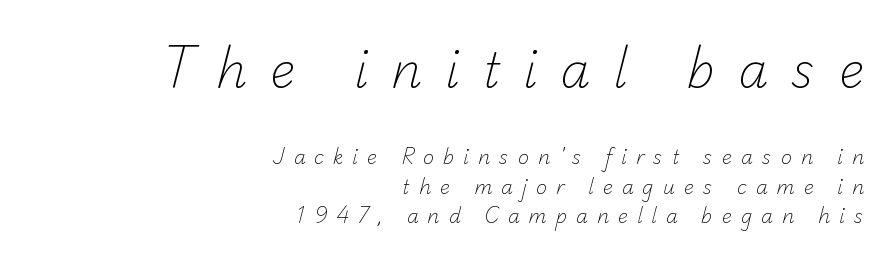
The image shows 48 px light sans-serif type; set right-aligned, normal line spacing (1.57x), unusually wide letter spacing (+0.47 em), not underlined; the first (top) block is 2.53x larger; low stroke contrast and a small x-height.
